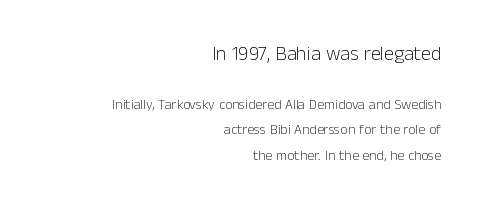
The image shows 20 px text type, upright; set right-aligned, line spacing 1.83x, normal letter spacing, not underlined; the first (top) block is 1.43x larger.
